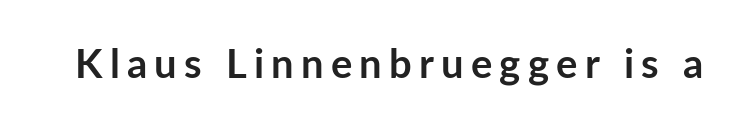
Designer's note — italics off, roman on. Clear beneath every line of the passage. Weight check: bold — yes, fully. The type family on display is of the sans-serif kind. Do the characters align in a grid? No, the font is proportional.
